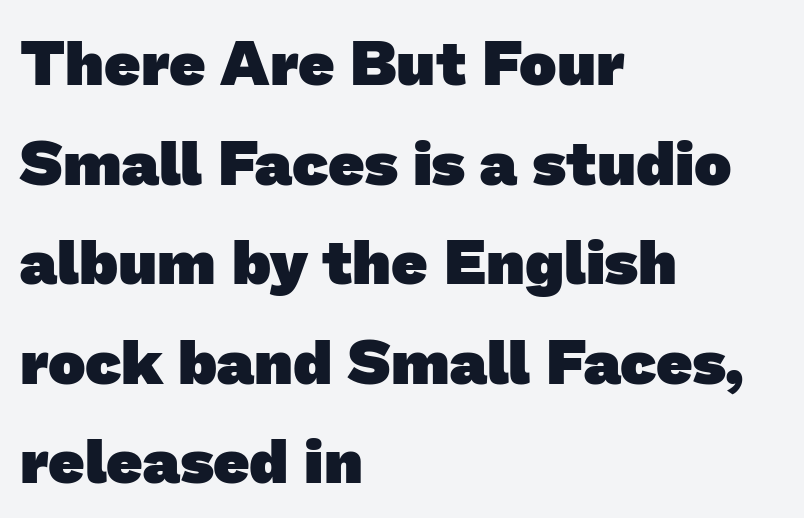
{"serif": "no", "bold": "yes", "weight": "heavy", "width": "normal", "stroke_contrast": "low", "x_height": "medium", "monospaced": "no", "underline": "no", "align": "left", "line_spacing": "normal", "line_spacing_ratio": 1.58, "letter_spacing": "normal", "letter_spacing_em": 0.0, "glyph_px": 63}
